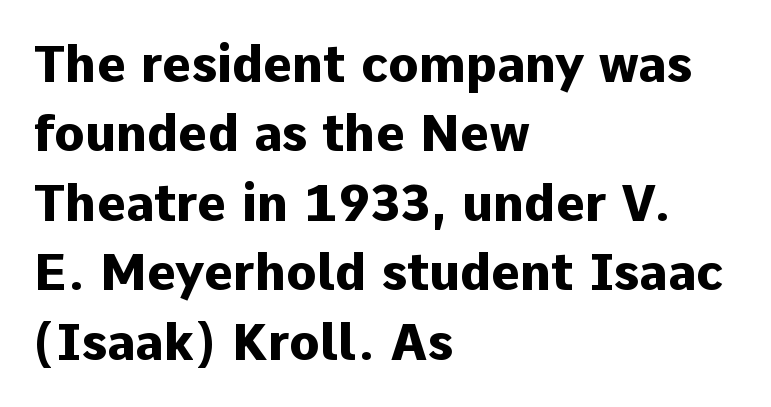
The image shows 50 px heavy sans-serif type, upright; set left-aligned, normal line spacing (1.39x), normal letter spacing, not underlined; low stroke contrast and a medium x-height.
